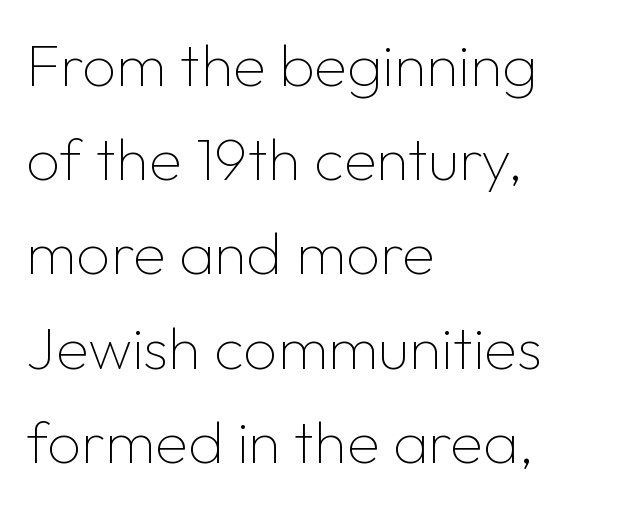
{"serif": "no", "italic": "no", "bold": "no", "weight": "thin", "width": "normal", "stroke_contrast": "low", "x_height": "medium", "monospaced": "no", "underline": "no", "align": "left", "line_spacing": "normal", "line_spacing_ratio": 1.57, "letter_spacing": "normal", "letter_spacing_em": 0.0, "glyph_px": 60}
